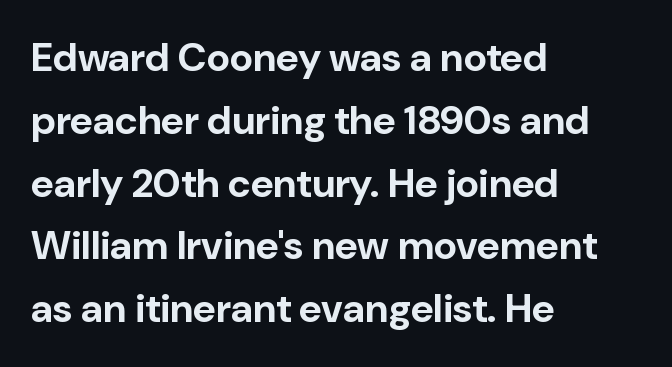
{"serif": "no", "italic": "no", "bold": "yes", "weight": "bold", "width": "normal", "stroke_contrast": "low", "x_height": "medium", "monospaced": "no", "underline": "no", "align": "left", "line_spacing": "normal", "line_spacing_ratio": 1.57, "letter_spacing": "normal", "letter_spacing_em": 0.0, "glyph_px": 40}
